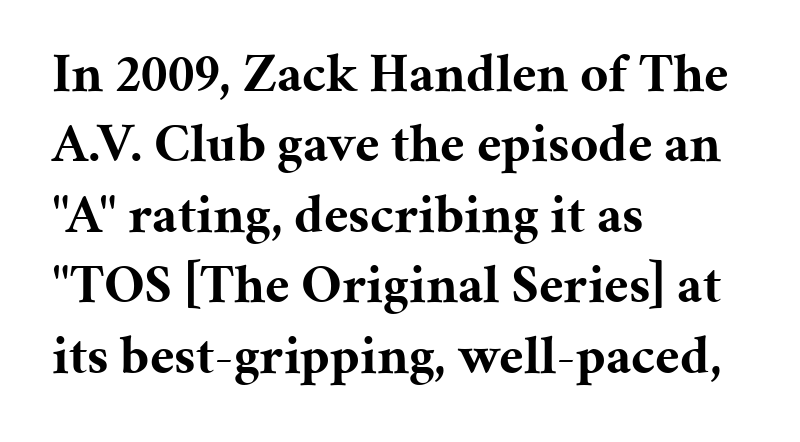
{"serif": "yes", "italic": "no", "bold": "yes", "weight": "bold", "width": "normal", "stroke_contrast": "medium", "x_height": "medium", "monospaced": "no", "underline": "no", "align": "left", "line_spacing": "normal", "line_spacing_ratio": 1.28, "letter_spacing": "normal", "letter_spacing_em": 0.0, "glyph_px": 55}
